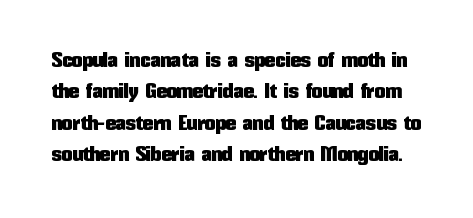
{"italic": "no", "underline": "no", "line_spacing": "normal", "line_spacing_ratio": 1.49, "letter_spacing": "normal", "letter_spacing_em": 0.0, "glyph_px": 21}
